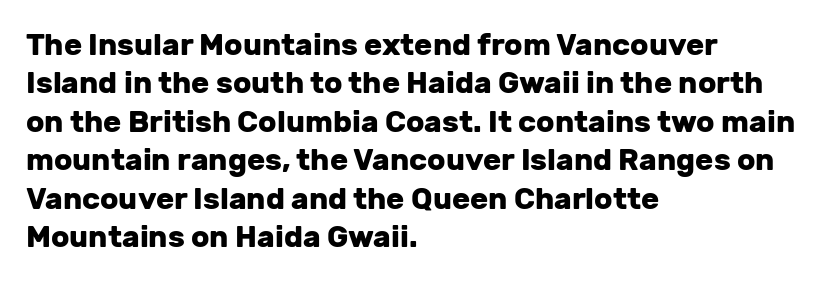
Q: Is the text bold? A: Yes.
Q: Is the text italic (slanted)? A: No, it is upright.
Q: Is the typeface a serif or a sans-serif typeface? A: Sans-serif.
Q: Is the text underlined? A: No.
Q: How is the paragraph aligned? A: Left-aligned.
Q: Is the spacing between letters normal or unusually wide? A: Normal.
Q: Is the spacing between lines tight, normal or loose? A: Normal.
Q: Width (condensed, normal, or wide)? A: Normal.
Q: Stroke contrast? A: Low.
Q: x-height? A: Medium.
Q: Monospaced? A: No.
